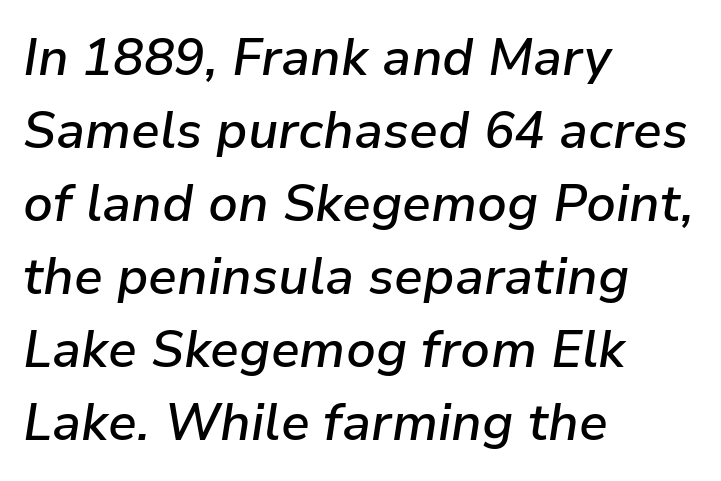
Q: Is the text bold? A: Semi-bold.
Q: Is the text italic (slanted)? A: Yes, it leans right by about 9 degrees.
Q: Is the text underlined? A: No.
Q: How is the paragraph aligned? A: Left-aligned.
Q: Is the spacing between letters normal or unusually wide? A: Normal.
Q: Is the spacing between lines tight, normal or loose? A: Normal.
Q: Width (condensed, normal, or wide)? A: Normal.
Q: Stroke contrast? A: Low.
Q: x-height? A: Medium.
Q: Monospaced? A: No.
